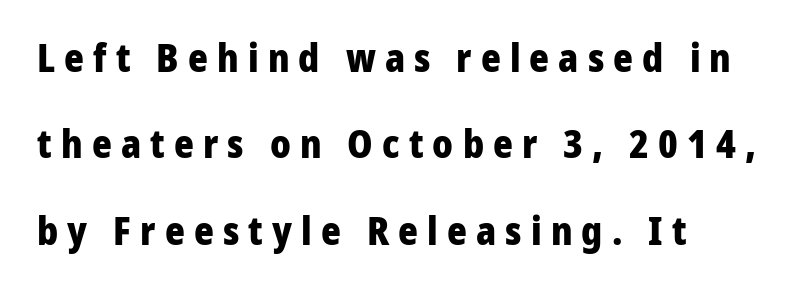
{"serif": "no", "italic": "no", "bold": "yes", "weight": "heavy", "width": "normal", "stroke_contrast": "low", "x_height": "medium", "monospaced": "no", "underline": "no", "align": "left", "line_spacing": "loose", "line_spacing_ratio": 2.27, "letter_spacing": "wide", "letter_spacing_em": 0.24, "glyph_px": 38}
